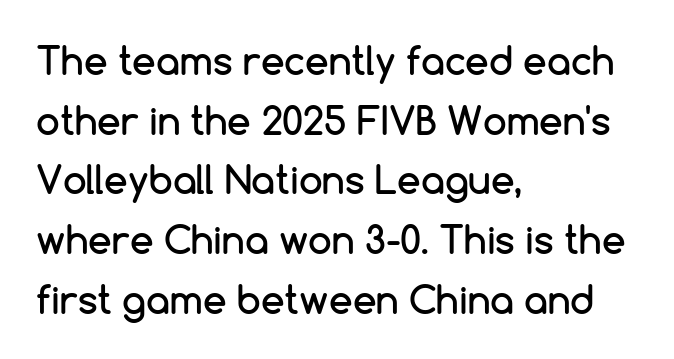
Upright lettering throughout. Line beginnings align vertically; line endings do not. Regarding serifs, this sample does without them. Spacing verdict: proportional, widths tailored to each character. Underline: absent. Words appear dense and cohesive because spacing is normal.
